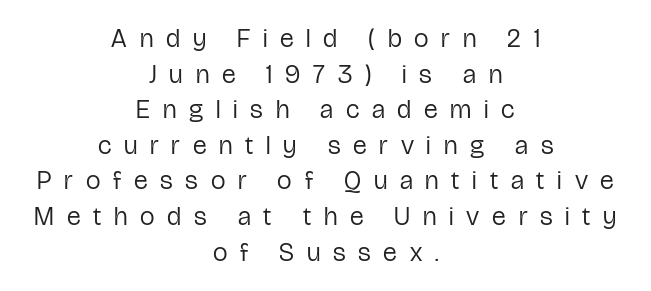
The image shows 26 px text type, upright; set centered, normal line spacing (1.37x), unusually wide letter spacing (+0.49 em), not underlined.
